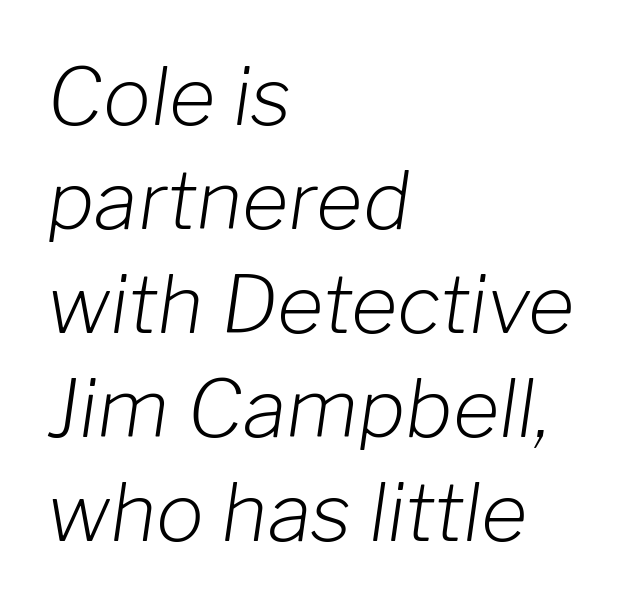
{"italic": "yes", "lean": "right", "slant_degrees": 8, "bold": "no", "weight": "light", "width": "normal", "stroke_contrast": "low", "x_height": "medium", "monospaced": "no", "underline": "no", "align": "left", "line_spacing": "normal", "line_spacing_ratio": 1.3, "letter_spacing": "normal", "letter_spacing_em": 0.0, "glyph_px": 80}
